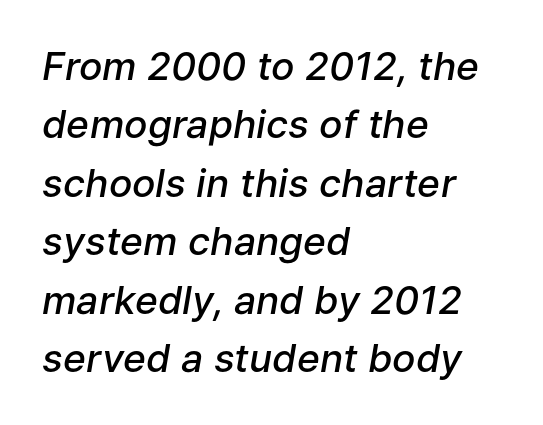
Q: Is the text bold? A: Semi-bold.
Q: Is the text italic (slanted)? A: Yes, it leans right by about 9 degrees.
Q: Is the text underlined? A: No.
Q: How is the paragraph aligned? A: Left-aligned.
Q: Is the spacing between letters normal or unusually wide? A: Normal.
Q: Is the spacing between lines tight, normal or loose? A: Normal.
Q: Width (condensed, normal, or wide)? A: Normal.
Q: Stroke contrast? A: Low.
Q: x-height? A: Medium.
Q: Monospaced? A: No.
